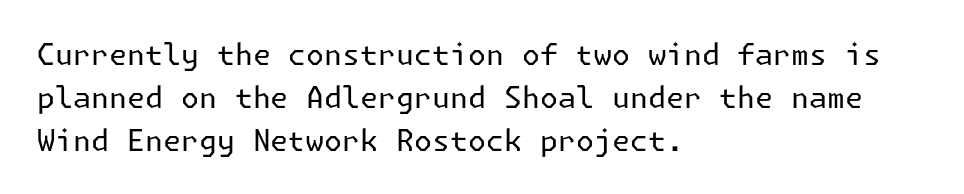
{"serif": "no", "italic": "no", "bold": "no", "weight": "regular", "width": "normal", "stroke_contrast": "low", "x_height": "medium", "underline": "no", "align": "left", "line_spacing": "normal", "line_spacing_ratio": 1.48, "letter_spacing": "normal", "letter_spacing_em": 0.0, "glyph_px": 29}
